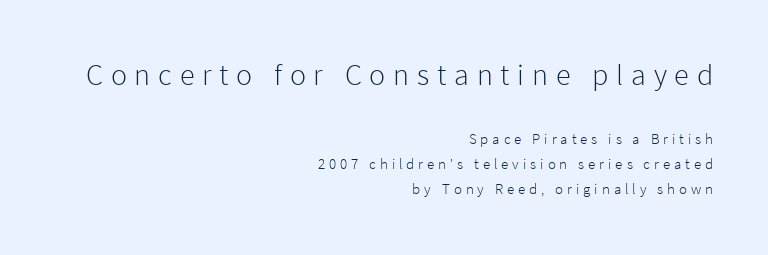
{"serif": "no", "italic": "no", "bold": "no", "weight": "light", "width": "normal", "stroke_contrast": "low", "x_height": "medium", "monospaced": "no", "underline": "no", "align": "right", "line_spacing": "normal", "line_spacing_ratio": 1.67, "letter_spacing": "wide", "letter_spacing_em": 0.26, "larger_block": "first", "size_ratio": 2.0, "glyph_px": 30}
